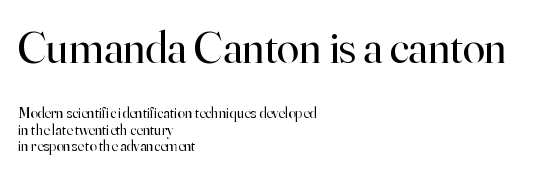
In this sample the first text group is rendered at the bigger scale. Short note: letters normally spaced. The foot of each line stays bare and open. No letter is thick-stroked: the sample isn't bold.
